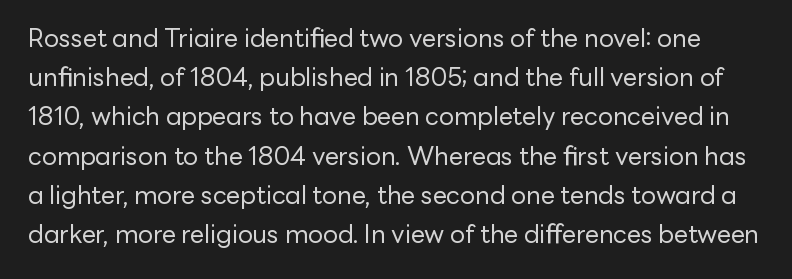
{"italic": "no", "bold": "no", "underline": "no", "line_spacing": "normal", "line_spacing_ratio": 1.57, "letter_spacing": "normal", "letter_spacing_em": 0.0, "glyph_px": 25}
